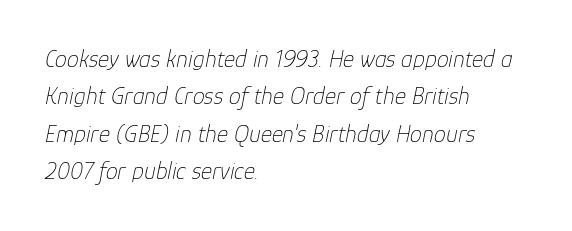
The image shows 24 px text type, italic (leaning right); set left-aligned, normal line spacing (1.56x), normal letter spacing, not underlined.
